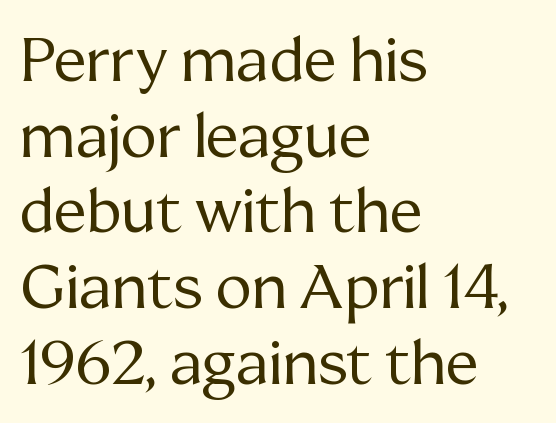
The image shows 61 px regular-weight serif type, upright; set left-aligned, line spacing 1.24x, normal letter spacing, not underlined; medium stroke contrast and a medium x-height.
